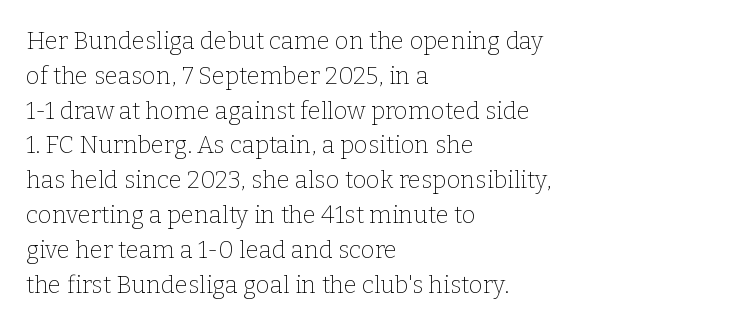
Summary of weight: not heavy and not bold. The passage shown stacks its lines at a standard gap. Upright lettering throughout. Tracking value appears to be zero — textbook default spacing.
